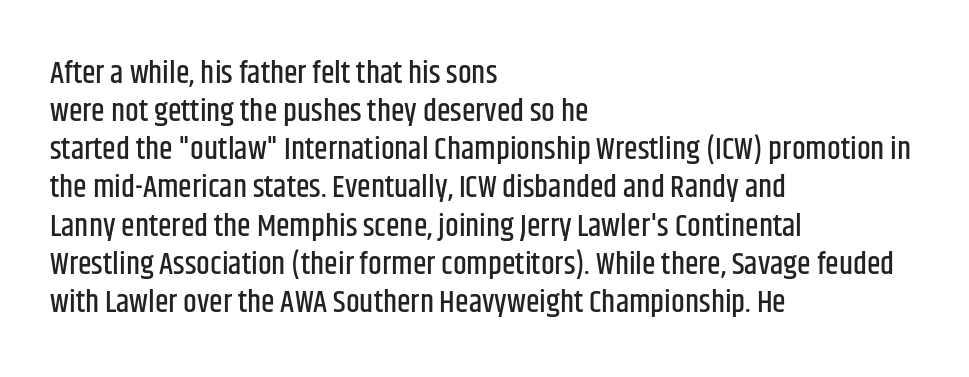
The image shows 31 px condensed sans-serif type, upright; set left-aligned, line spacing 1.23x, normal letter spacing, not underlined; low stroke contrast and a large x-height.
